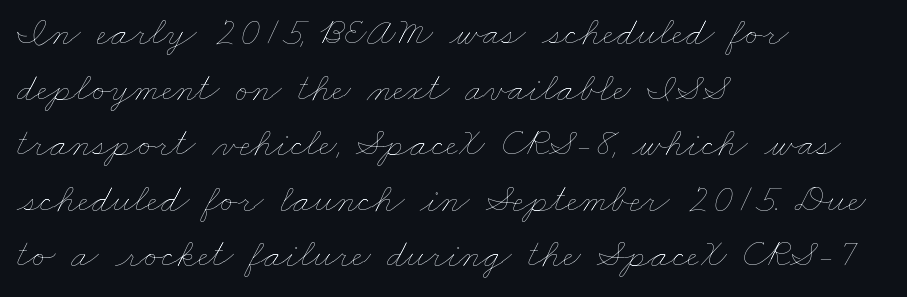
The image shows 40 px thin, wide type; set left-aligned, normal line spacing (1.39x), normal letter spacing, not underlined; low stroke contrast and a small x-height.
